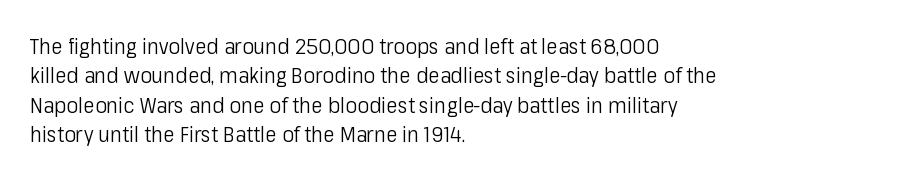
Q: Is the text bold? A: No.
Q: Is the text italic (slanted)? A: No, it is upright.
Q: Is the text underlined? A: No.
Q: How is the paragraph aligned? A: Left-aligned.
Q: Is the spacing between letters normal or unusually wide? A: Normal.
Q: Is the spacing between lines tight, normal or loose? A: Normal.
